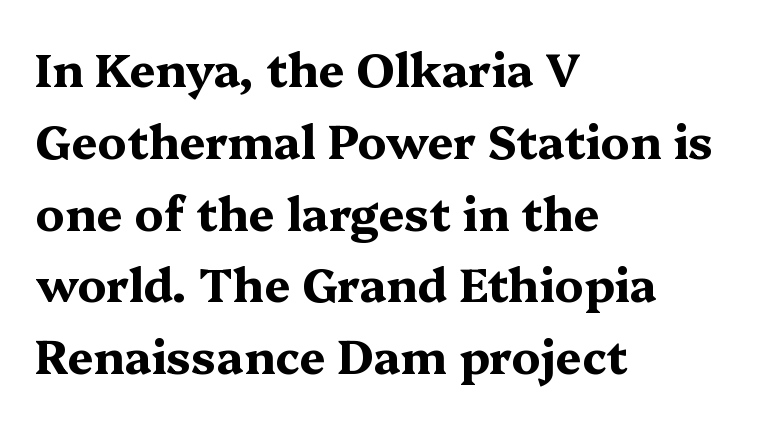
{"serif": "yes", "italic": "no", "bold": "yes", "weight": "bold", "width": "wide", "stroke_contrast": "medium", "x_height": "medium", "monospaced": "no", "underline": "no", "align": "left", "line_spacing": "normal", "line_spacing_ratio": 1.56, "letter_spacing": "normal", "letter_spacing_em": 0.0, "glyph_px": 46}
